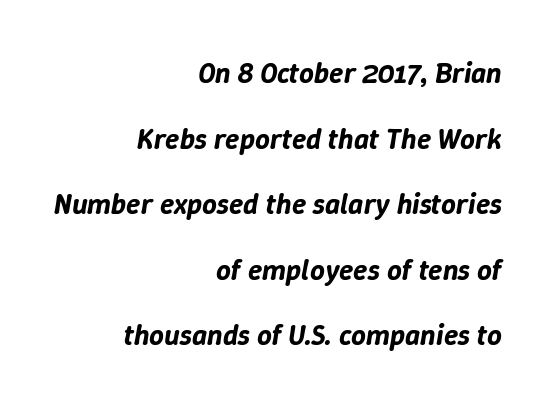
{"italic": "yes", "lean": "right", "slant_degrees": 9, "width": "normal", "stroke_contrast": "low", "x_height": "medium", "monospaced": "no", "underline": "no", "align": "right", "line_spacing": "loose", "line_spacing_ratio": 2.26, "letter_spacing": "normal", "letter_spacing_em": 0.0, "glyph_px": 29}
